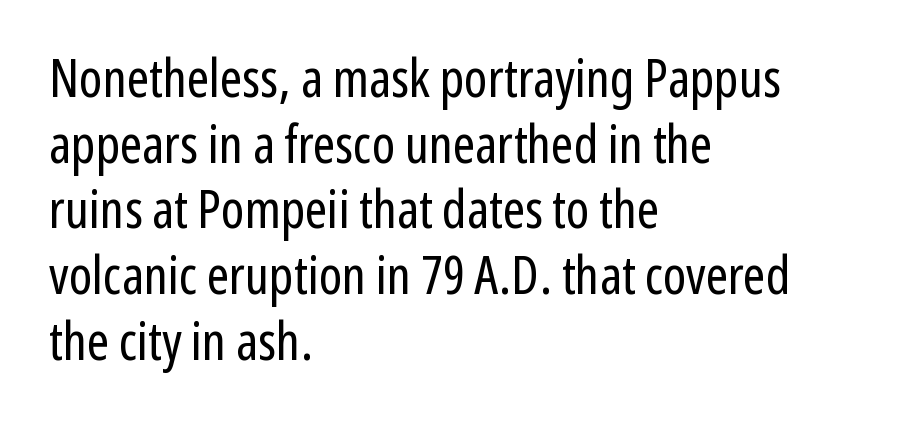
The image shows 53 px regular-weight, condensed sans-serif type, upright; set left-aligned, line spacing 1.24x, normal letter spacing, not underlined; low stroke contrast and a medium x-height.
